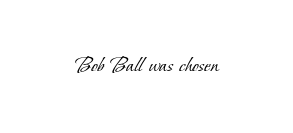
Q: Is the text bold? A: No.
Q: Is the text underlined? A: No.
Q: Is the spacing between letters normal or unusually wide? A: Normal.
